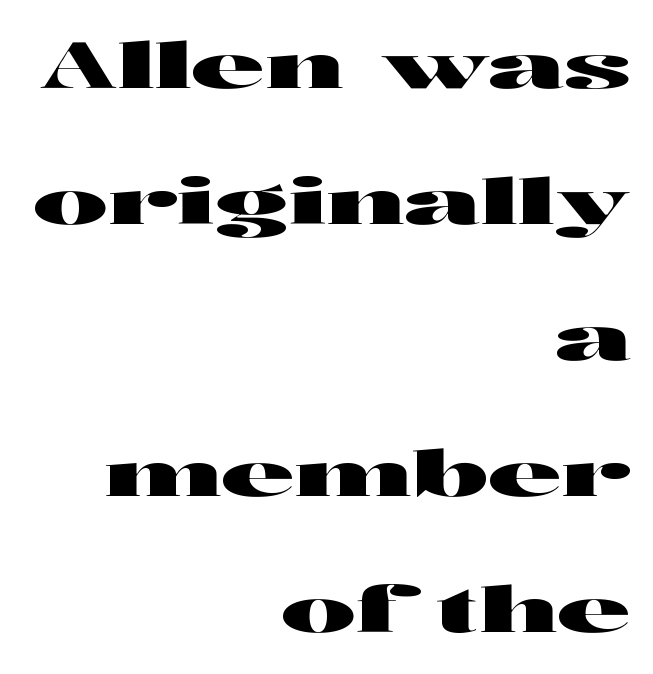
What kind of face is this? One without serifs — a sans. This sample trades compactness for vertical openness between lines. This sample is right-justified, so line beginnings fall wherever the words allow. It's the straight-up-and-down kind of type. Note the varied advance widths — an 'i' is clearly narrower than an 'm'.
